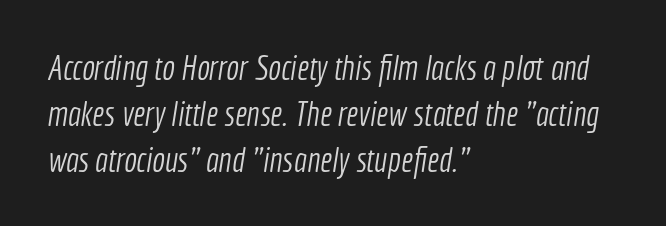
Q: Is the text bold? A: No.
Q: Is the typeface a serif or a sans-serif typeface? A: Sans-serif.
Q: Is the text underlined? A: No.
Q: How is the paragraph aligned? A: Left-aligned.
Q: Is the spacing between letters normal or unusually wide? A: Normal.
Q: Is the spacing between lines tight, normal or loose? A: Normal.
Q: Width (condensed, normal, or wide)? A: Condensed.
Q: x-height? A: Medium.
Q: Monospaced? A: No.
